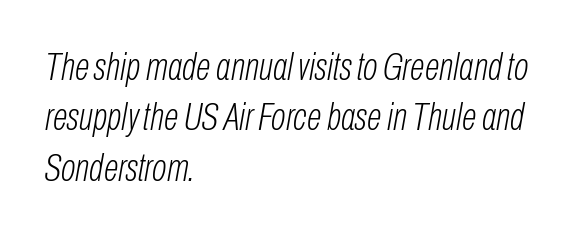
Each letter keeps its own natural width here, so spacing adapts to shape. Vertically, the passage feels balanced, rows spaced as you'd expect. Tracking here is standard; glyphs follow each other at the usual distance. Compared with a typical body face, this is equally light or lighter still. Each row of text sits above clean, open space.
